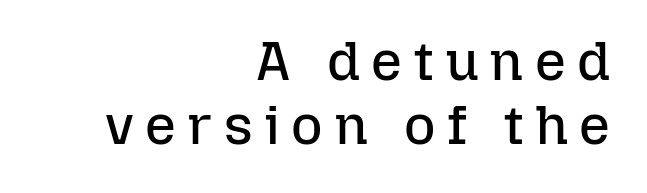
Rendered with straight, roman letterforms. This rendering features lettering with no underline. Compared with a typical body face, this is equally light or lighter still. Looks like regular typesetting: each glyph gets only the width it needs. Right-aligned paragraph, ragged on the left. The rendering inserts visible extra space after every character.
